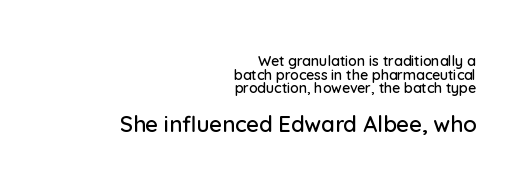
The text block is weighted toward the right margin, trailing off unevenly leftward. The leading is snug, giving the passage a crowded texture. Notice how the stems are strictly vertical — no italics here. Any mark beneath the type? The region is blank. Honestly, the letter spacing is just normal — you wouldn't notice it. The second block has been scaled up relative to the first.
